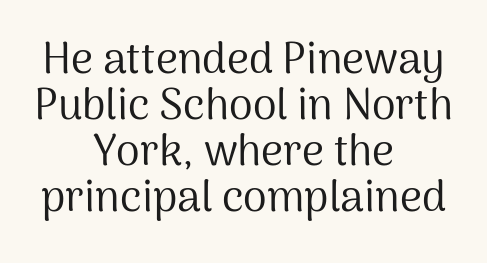
Q: Is the text bold? A: No.
Q: Is the text italic (slanted)? A: No, it is upright.
Q: Is the typeface a serif or a sans-serif typeface? A: Sans-serif.
Q: Is the text underlined? A: No.
Q: How is the paragraph aligned? A: Centered.
Q: Is the spacing between letters normal or unusually wide? A: Normal.
Q: Is the spacing between lines tight, normal or loose? A: Tight.
Q: Width (condensed, normal, or wide)? A: Normal.
Q: Stroke contrast? A: Medium.
Q: x-height? A: Medium.
Q: Monospaced? A: No.
